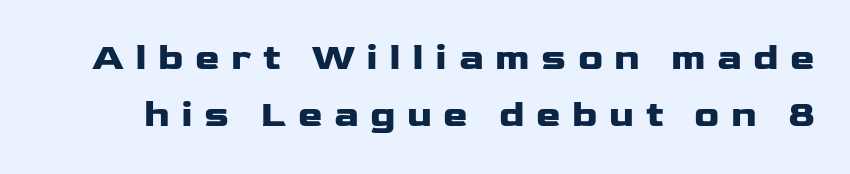
Q: Is the text bold? A: Yes.
Q: Is the text italic (slanted)? A: No, it is upright.
Q: Is the typeface a serif or a sans-serif typeface? A: Sans-serif.
Q: Is the text underlined? A: No.
Q: Is the spacing between letters normal or unusually wide? A: Unusually wide.
Q: Is the spacing between lines tight, normal or loose? A: Normal.
Q: Width (condensed, normal, or wide)? A: Wide.
Q: Stroke contrast? A: Low.
Q: x-height? A: Medium.
Q: Monospaced? A: No.
